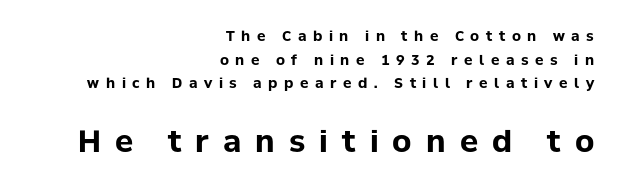
{"serif": "no", "italic": "no", "bold": "yes", "weight": "bold", "width": "normal", "stroke_contrast": "low", "x_height": "medium", "monospaced": "no", "underline": "no", "align": "right", "line_spacing": "normal", "line_spacing_ratio": 1.69, "letter_spacing": "wide", "letter_spacing_em": 0.47, "larger_block": "second", "size_ratio": 2.14, "glyph_px": 30}
